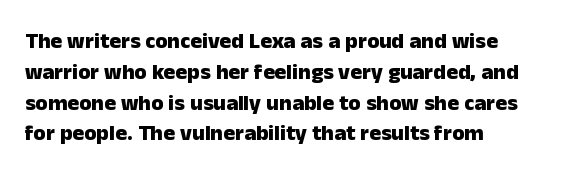
{"italic": "no", "bold": "yes", "underline": "no", "align": "left", "line_spacing": "normal", "line_spacing_ratio": 1.4, "letter_spacing": "normal", "letter_spacing_em": 0.0, "glyph_px": 22}
